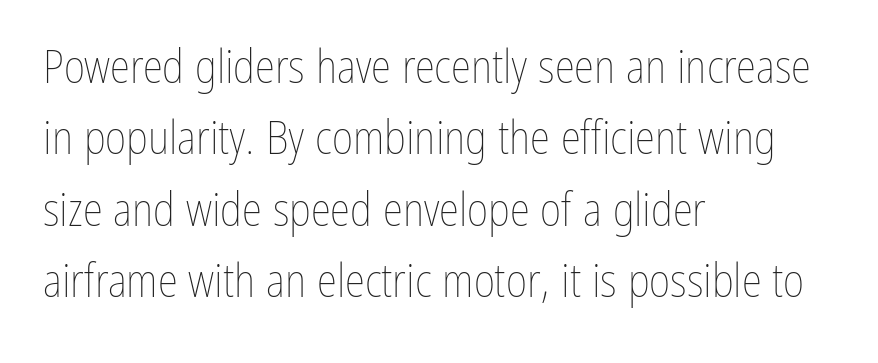
{"italic": "no", "bold": "no", "weight": "thin", "width": "condensed", "stroke_contrast": "low", "x_height": "medium", "monospaced": "no", "underline": "no", "align": "left", "line_spacing": "normal", "line_spacing_ratio": 1.55, "letter_spacing": "normal", "letter_spacing_em": 0.0, "glyph_px": 46}
